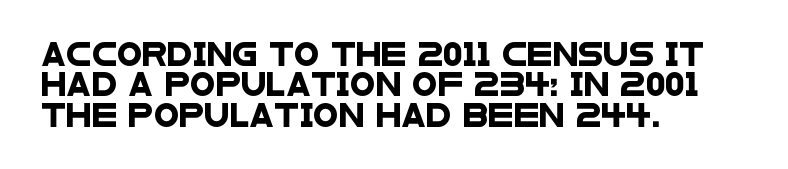
Each line starts at the same left margin while the right side varies. No extra tracking has been applied to these lines. One glance says typical: line gaps are just what's usual. The strip under each line holds only bare page.
